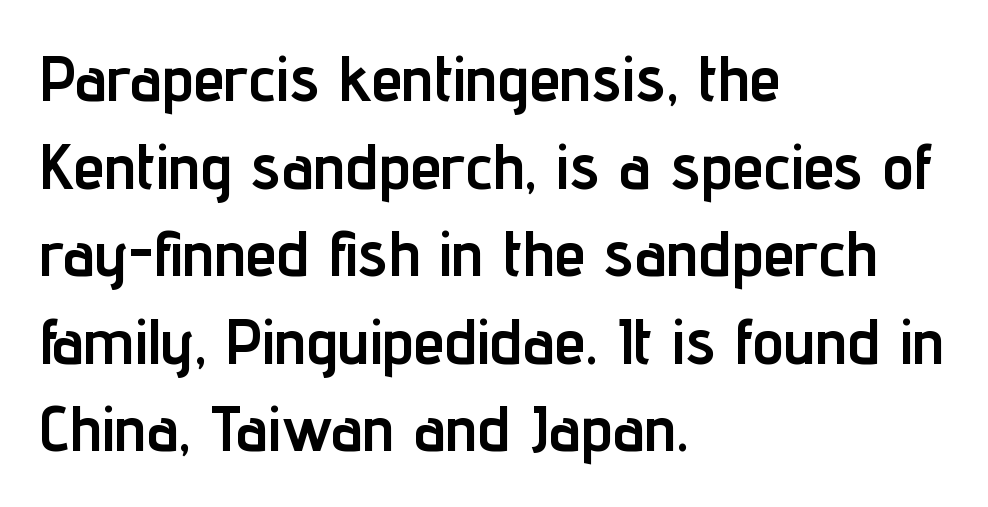
The image shows 63 px semibold, condensed sans-serif type, upright; set left-aligned, normal line spacing (1.39x), normal letter spacing, not underlined; low stroke contrast and a medium x-height.
